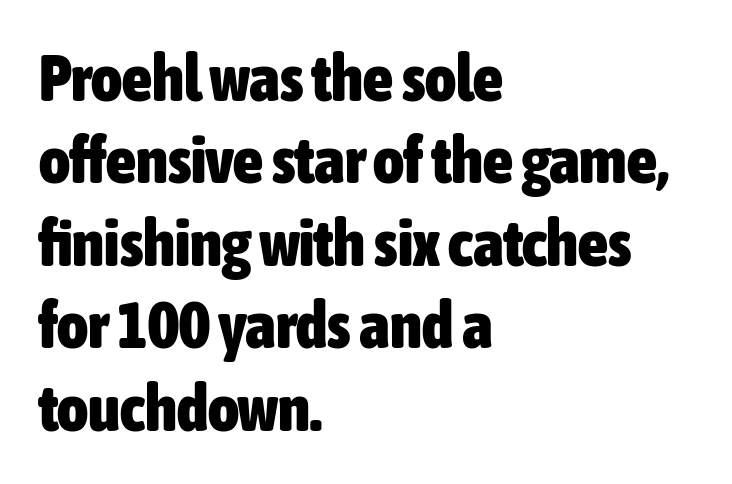
Compared with typical paragraphs, the rows here are spaced about the same. This sample uses an upright cut, with every glyph sitting square on the baseline. Is this a fixed-width face? No — the glyphs have proportional, varying widths. The glyphs in this specimen are sans serif.
